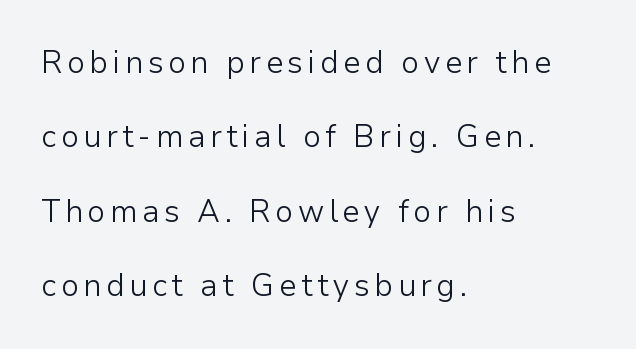
Q: Is the text bold? A: No.
Q: Is the text italic (slanted)? A: No, it is upright.
Q: Is the typeface a serif or a sans-serif typeface? A: Sans-serif.
Q: Is the text underlined? A: No.
Q: How is the paragraph aligned? A: Left-aligned.
Q: Is the spacing between lines tight, normal or loose? A: Loose.
Q: Width (condensed, normal, or wide)? A: Normal.
Q: Stroke contrast? A: Low.
Q: x-height? A: Medium.
Q: Monospaced? A: No.
